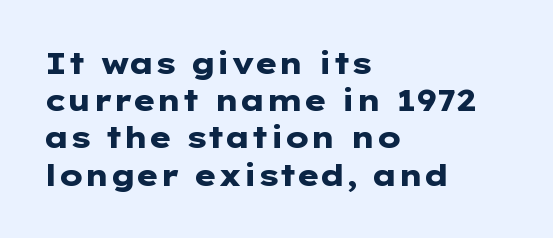
Q: Is the text bold? A: Yes.
Q: Is the text italic (slanted)? A: No, it is upright.
Q: Is the typeface a serif or a sans-serif typeface? A: Sans-serif.
Q: Is the text underlined? A: No.
Q: How is the paragraph aligned? A: Left-aligned.
Q: Is the spacing between letters normal or unusually wide? A: Normal.
Q: Width (condensed, normal, or wide)? A: Wide.
Q: Stroke contrast? A: Low.
Q: x-height? A: Medium.
Q: Monospaced? A: No.
